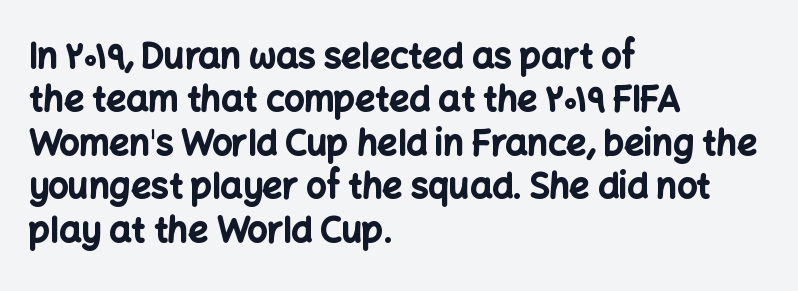
Q: Is the text bold? A: Yes.
Q: Is the text italic (slanted)? A: No, it is upright.
Q: Is the typeface a serif or a sans-serif typeface? A: Sans-serif.
Q: Is the text underlined? A: No.
Q: How is the paragraph aligned? A: Left-aligned.
Q: Is the spacing between letters normal or unusually wide? A: Normal.
Q: Width (condensed, normal, or wide)? A: Normal.
Q: Stroke contrast? A: Low.
Q: x-height? A: Medium.
Q: Monospaced? A: No.
